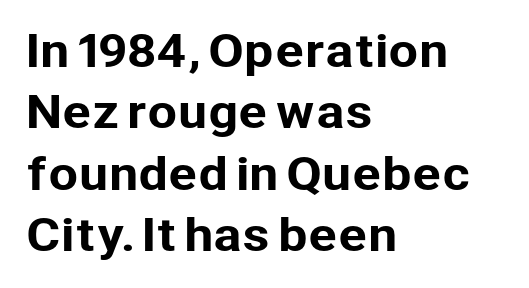
Q: Is the text italic (slanted)? A: No, it is upright.
Q: Is the typeface a serif or a sans-serif typeface? A: Sans-serif.
Q: Is the text underlined? A: No.
Q: How is the paragraph aligned? A: Left-aligned.
Q: Is the spacing between letters normal or unusually wide? A: Normal.
Q: Is the spacing between lines tight, normal or loose? A: Normal.
Q: Width (condensed, normal, or wide)? A: Normal.
Q: Stroke contrast? A: Low.
Q: x-height? A: Medium.
Q: Monospaced? A: No.
